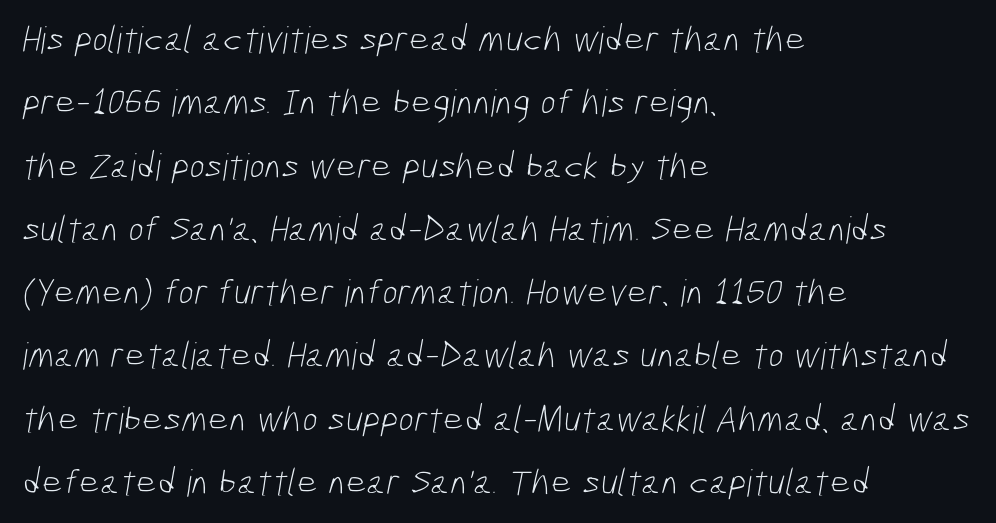
{"serif": "no", "bold": "no", "weight": "light", "width": "condensed", "stroke_contrast": "low", "x_height": "medium", "monospaced": "no", "underline": "no", "align": "left", "line_spacing_ratio": 1.71, "letter_spacing": "normal", "letter_spacing_em": 0.0, "glyph_px": 37}
